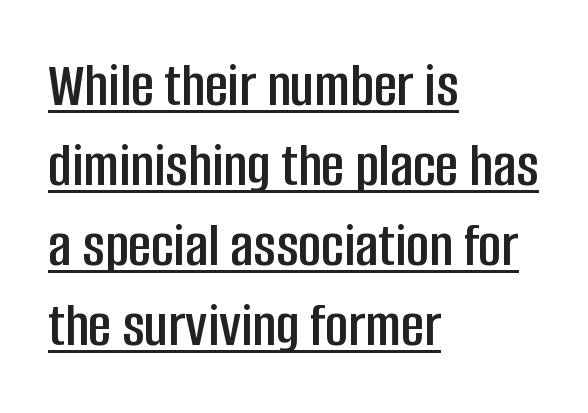
The letters carry no serifs — their stems end cleanly without finishing strokes. Upright lettering throughout. Proportional: the letters do not fall into vertical columns. This sample uses plain, unmodified letter spacing.
